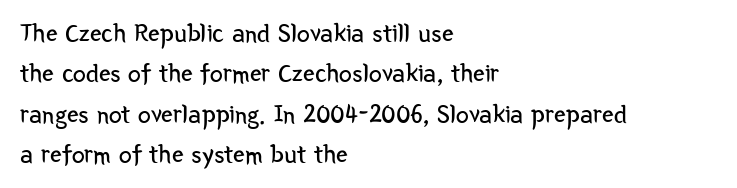
Q: Is the text bold? A: No.
Q: Is the text italic (slanted)? A: No, it is upright.
Q: Is the text underlined? A: No.
Q: How is the paragraph aligned? A: Left-aligned.
Q: Is the spacing between letters normal or unusually wide? A: Normal.
Q: Is the spacing between lines tight, normal or loose? A: Normal.
